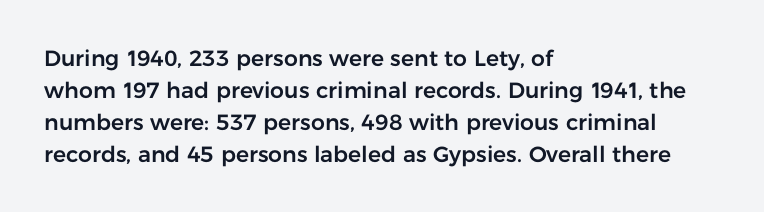
Q: Is the text italic (slanted)? A: No, it is upright.
Q: Is the text underlined? A: No.
Q: How is the paragraph aligned? A: Left-aligned.
Q: Is the spacing between letters normal or unusually wide? A: Normal.
Q: Is the spacing between lines tight, normal or loose? A: Normal.
